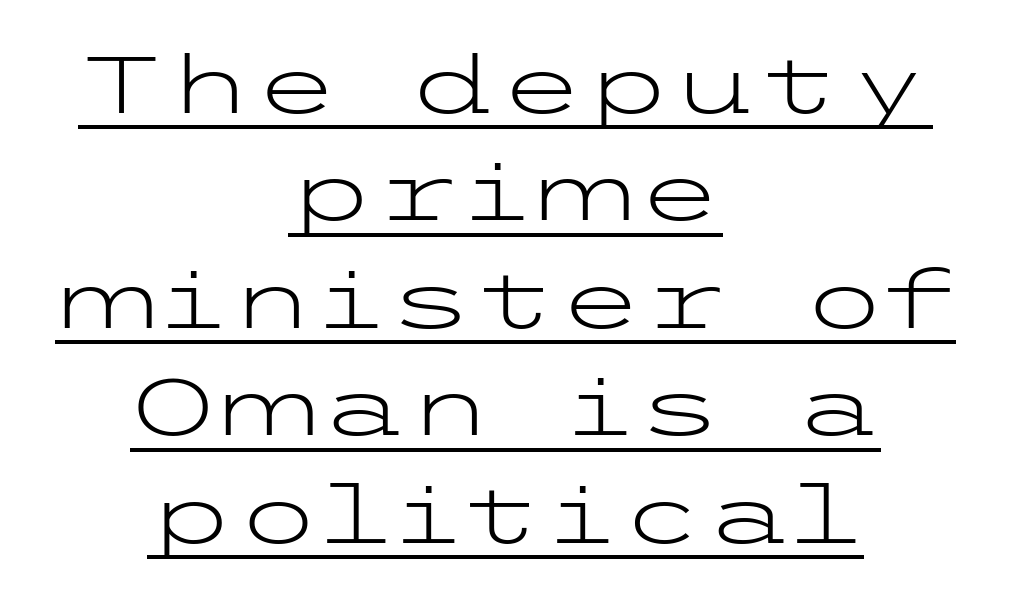
Q: Is the text bold? A: No.
Q: Is the text italic (slanted)? A: No, it is upright.
Q: Is the typeface a serif or a sans-serif typeface? A: Sans-serif.
Q: Is the text underlined? A: Yes.
Q: How is the paragraph aligned? A: Centered.
Q: Is the spacing between letters normal or unusually wide? A: Normal.
Q: Is the spacing between lines tight, normal or loose? A: Normal.
Q: Width (condensed, normal, or wide)? A: Wide.
Q: Stroke contrast? A: Low.
Q: x-height? A: Medium.
